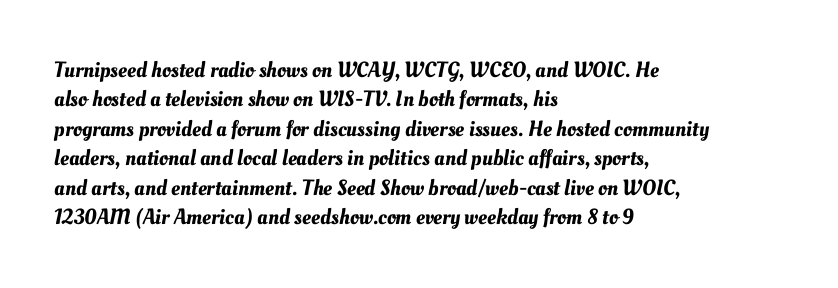
Q: Is the text underlined? A: No.
Q: How is the paragraph aligned? A: Left-aligned.
Q: Is the spacing between letters normal or unusually wide? A: Normal.
Q: Is the spacing between lines tight, normal or loose? A: Normal.
